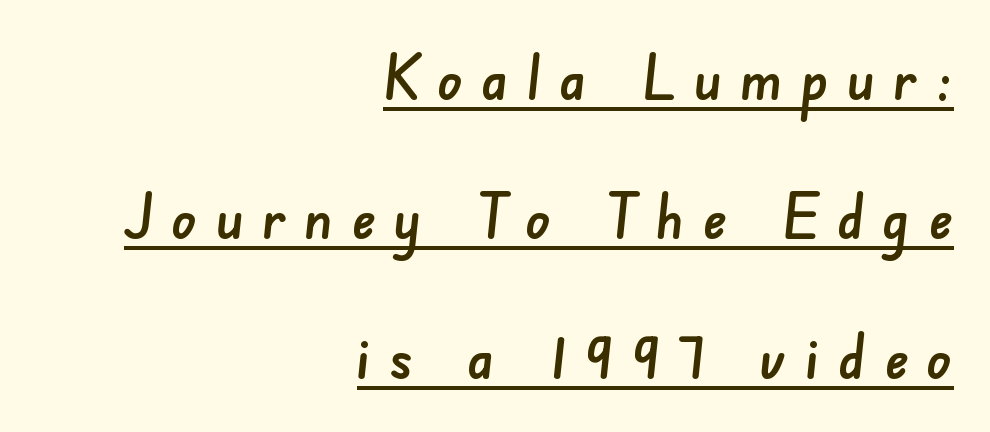
Q: Is the typeface a serif or a sans-serif typeface? A: Sans-serif.
Q: Is the text underlined? A: Yes.
Q: How is the paragraph aligned? A: Right-aligned.
Q: Is the spacing between letters normal or unusually wide? A: Unusually wide.
Q: Is the spacing between lines tight, normal or loose? A: Loose.
Q: Width (condensed, normal, or wide)? A: Normal.
Q: Stroke contrast? A: Low.
Q: x-height? A: Small.
Q: Monospaced? A: No.
